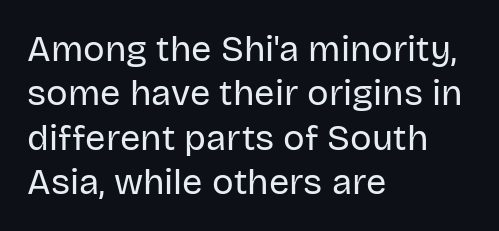
Q: Is the text bold? A: No.
Q: Is the text italic (slanted)? A: No, it is upright.
Q: Is the typeface a serif or a sans-serif typeface? A: Sans-serif.
Q: Is the text underlined? A: No.
Q: How is the paragraph aligned? A: Left-aligned.
Q: Is the spacing between letters normal or unusually wide? A: Normal.
Q: Width (condensed, normal, or wide)? A: Normal.
Q: Stroke contrast? A: Low.
Q: x-height? A: Large.
Q: Monospaced? A: No.
